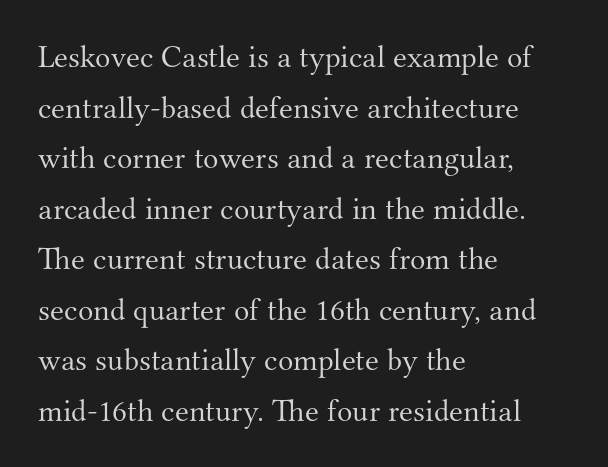
Q: Is the text bold? A: No.
Q: Is the text italic (slanted)? A: No, it is upright.
Q: Is the typeface a serif or a sans-serif typeface? A: Serif.
Q: Is the text underlined? A: No.
Q: How is the paragraph aligned? A: Left-aligned.
Q: Is the spacing between letters normal or unusually wide? A: Normal.
Q: Is the spacing between lines tight, normal or loose? A: Normal.
Q: Width (condensed, normal, or wide)? A: Normal.
Q: Stroke contrast? A: Medium.
Q: x-height? A: Small.
Q: Monospaced? A: No.
